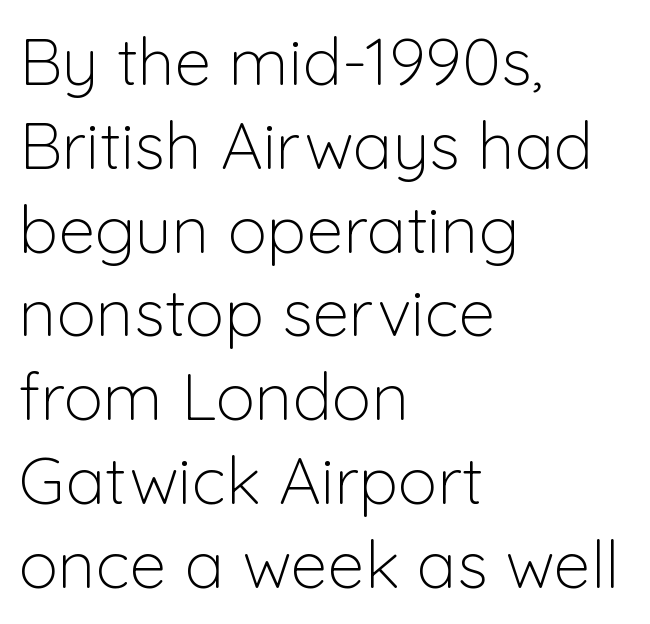
The image shows 66 px light sans-serif type, upright; set left-aligned, normal line spacing (1.27x), normal letter spacing, not underlined; low stroke contrast and a medium x-height.
